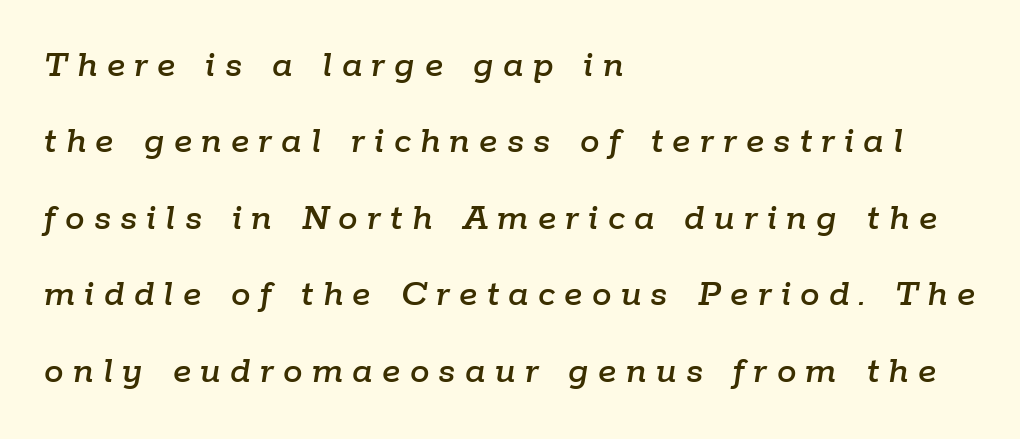
The image shows 39 px text type, italic (leaning right); set left-aligned, loose line spacing (1.96x), unusually wide letter spacing (+0.24 em), not underlined; low stroke contrast and a medium x-height.
